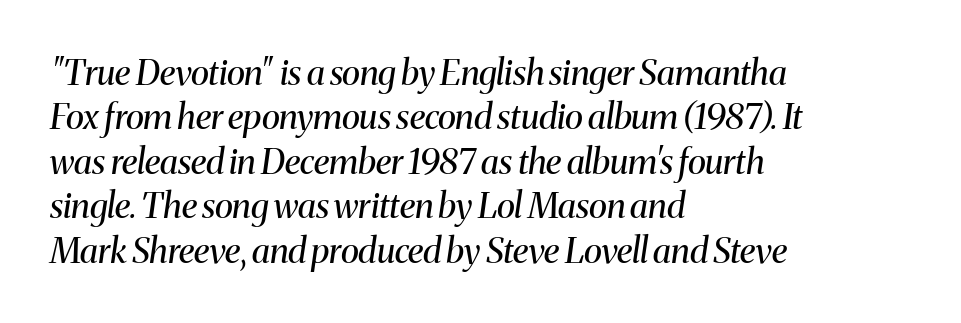
Q: Is the text bold? A: No.
Q: Is the text italic (slanted)? A: Yes, it leans right by about 8 degrees.
Q: Is the typeface a serif or a sans-serif typeface? A: Serif.
Q: Is the text underlined? A: No.
Q: How is the paragraph aligned? A: Left-aligned.
Q: Is the spacing between letters normal or unusually wide? A: Normal.
Q: Is the spacing between lines tight, normal or loose? A: Normal.
Q: Width (condensed, normal, or wide)? A: Normal.
Q: Stroke contrast? A: Medium.
Q: x-height? A: Medium.
Q: Monospaced? A: No.
